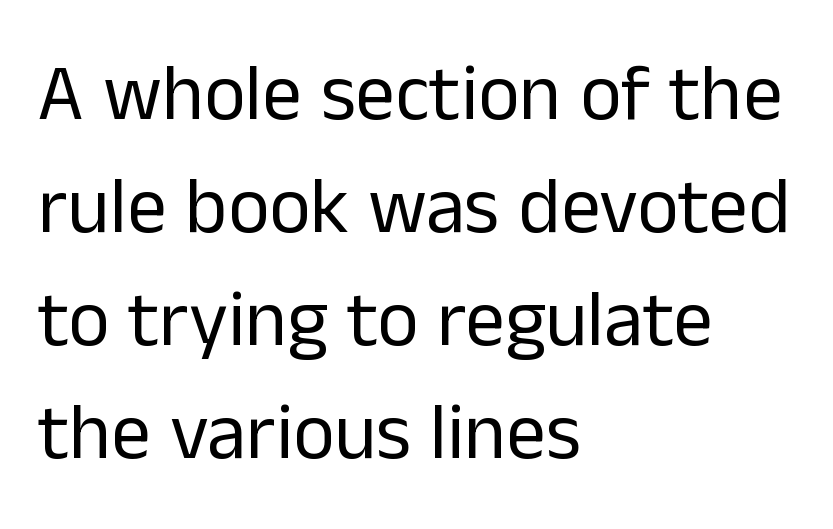
Each letter keeps its own natural width here, so spacing adapts to shape. You could call the tracking neutral — neither tight nor loose. Successive baselines arrive at the customary interval. The cut favours lightness, reaching ordinary text weight at its darkest. Each line starts at the same left margin while the right side varies.
